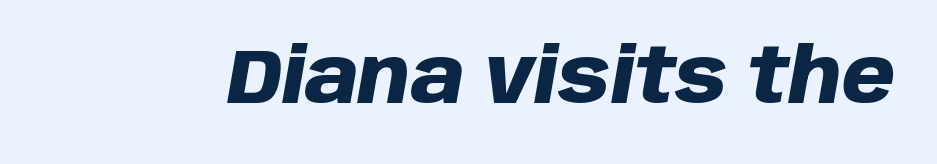
The image shows 76 px heavy type, italic (leaning right); set normal letter spacing, not underlined; low stroke contrast and a large x-height.
